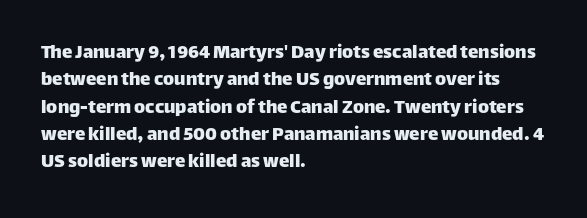
Q: Is the text italic (slanted)? A: No, it is upright.
Q: Is the text underlined? A: No.
Q: How is the paragraph aligned? A: Left-aligned.
Q: Is the spacing between letters normal or unusually wide? A: Normal.
Q: Is the spacing between lines tight, normal or loose? A: Normal.
